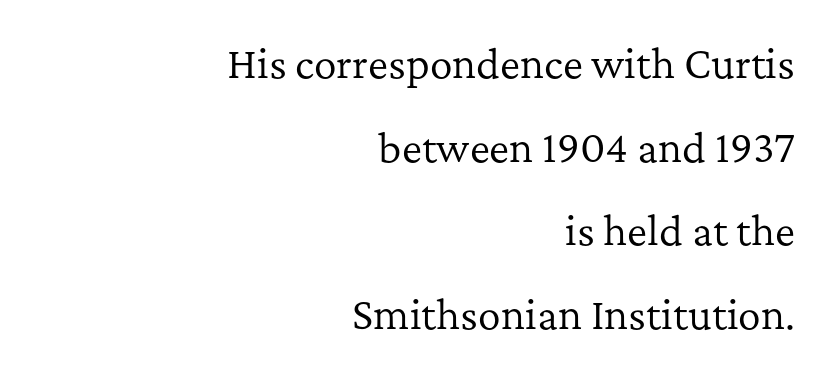
Q: Is the text bold? A: No.
Q: Is the text italic (slanted)? A: No, it is upright.
Q: Is the typeface a serif or a sans-serif typeface? A: Serif.
Q: Is the text underlined? A: No.
Q: How is the paragraph aligned? A: Right-aligned.
Q: Is the spacing between letters normal or unusually wide? A: Normal.
Q: Is the spacing between lines tight, normal or loose? A: Loose.
Q: Width (condensed, normal, or wide)? A: Normal.
Q: Stroke contrast? A: Low.
Q: x-height? A: Medium.
Q: Monospaced? A: No.
